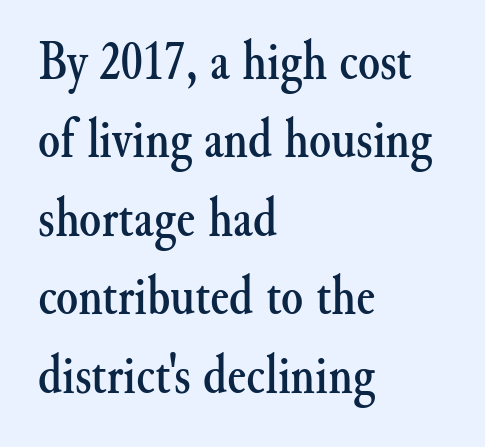
Is this a sans? No — the strokes have serifs. The lettering stays uniformly vertical, giving the passage a roman look. You could call the tracking neutral — neither tight nor loose. Quick note: underline off.
